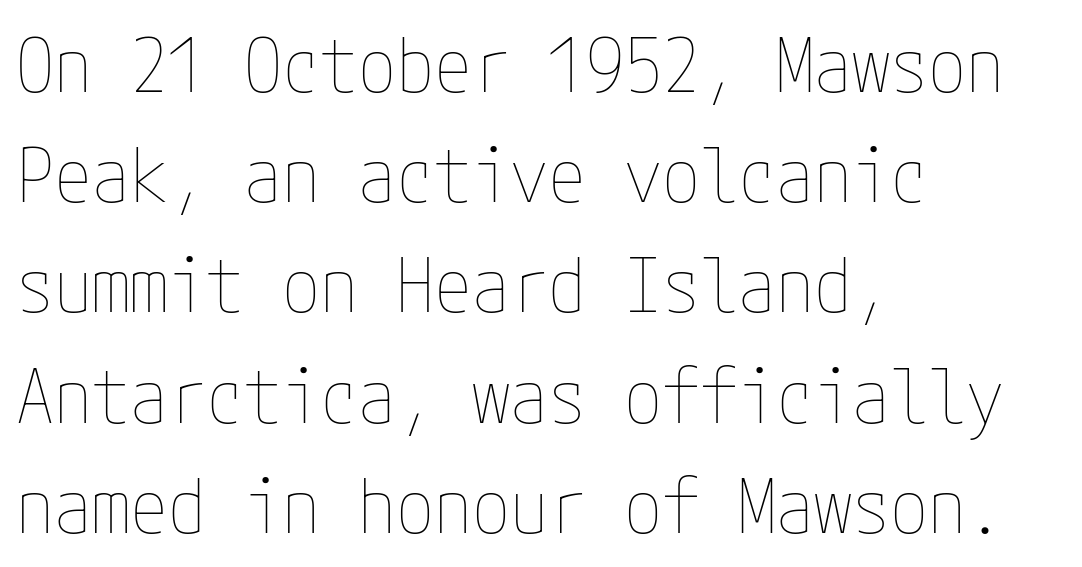
The rendering anchors every line to the left-hand side. Nope, not italic — everything's standing straight. Whoever set this chose a conventional vertical rhythm. This rendering leaves character spacing at its baseline value. Heft: none added — not bold.
